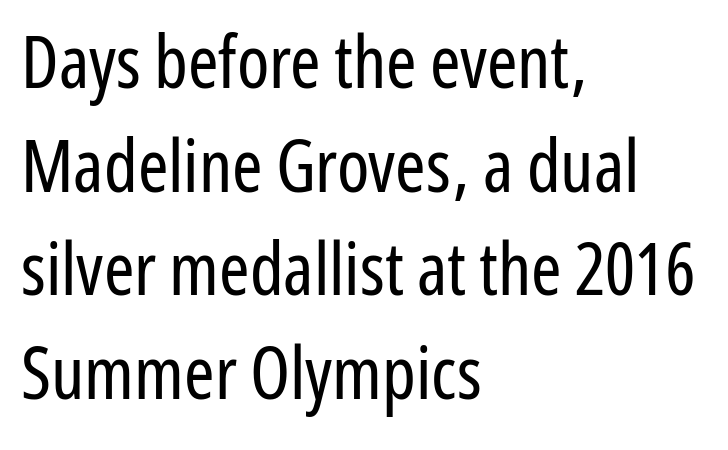
The image shows 73 px regular-weight, condensed sans-serif type, upright; set left-aligned, normal line spacing (1.42x), normal letter spacing, not underlined; low stroke contrast and a medium x-height.
